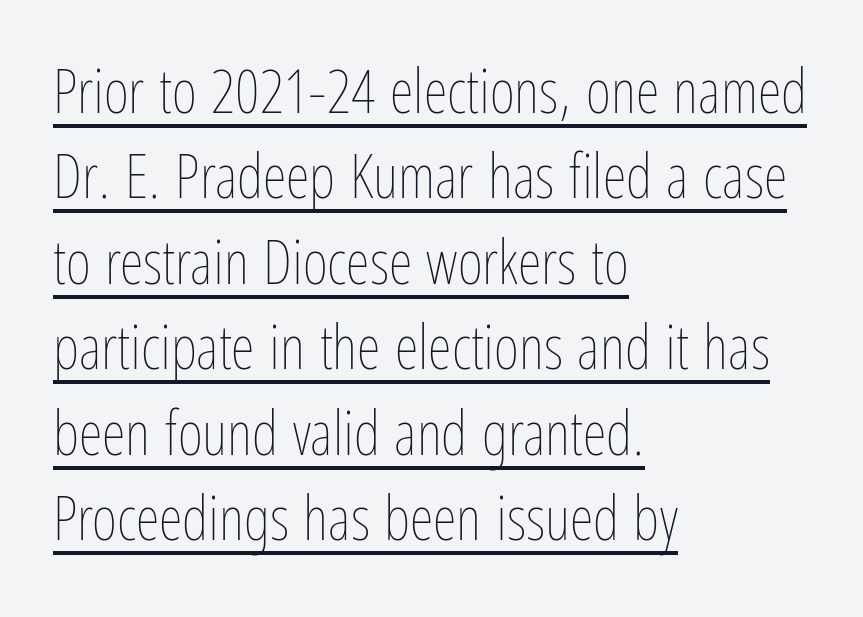
{"italic": "no", "bold": "no", "weight": "thin", "width": "condensed", "stroke_contrast": "low", "x_height": "medium", "monospaced": "no", "underline": "yes", "align": "left", "line_spacing": "normal", "line_spacing_ratio": 1.4, "letter_spacing": "normal", "letter_spacing_em": 0.0, "glyph_px": 61}
